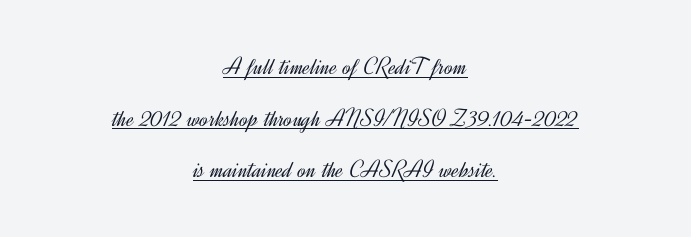
The image shows 25 px text type; set centered, loose line spacing (2.07x), normal letter spacing, underlined.
